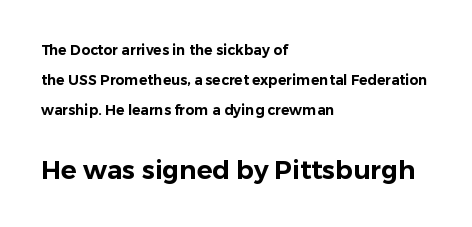
Q: Is the text italic (slanted)? A: No, it is upright.
Q: Is the text underlined? A: No.
Q: How is the paragraph aligned? A: Left-aligned.
Q: Is the spacing between letters normal or unusually wide? A: Normal.
Q: Is the spacing between lines tight, normal or loose? A: Loose.
Q: Which block of text is set in a larger size, the first (top) or the second (bottom)? A: The second (bottom) one.
